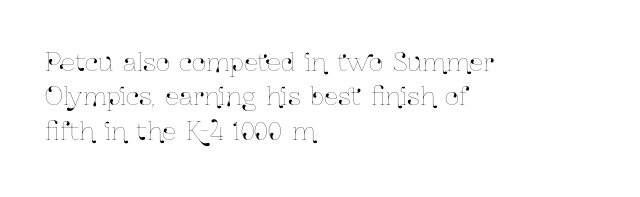
The image shows 25 px text type, upright; set left-aligned, normal line spacing (1.38x), normal letter spacing, not underlined.
